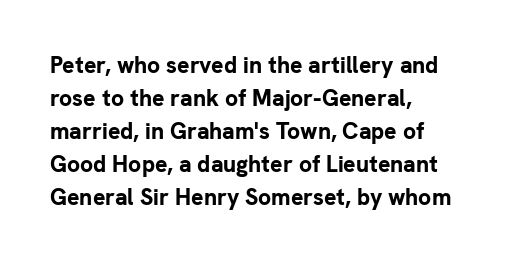
The image shows 23 px bold type, upright; set left-aligned, normal line spacing (1.43x), normal letter spacing, not underlined.
